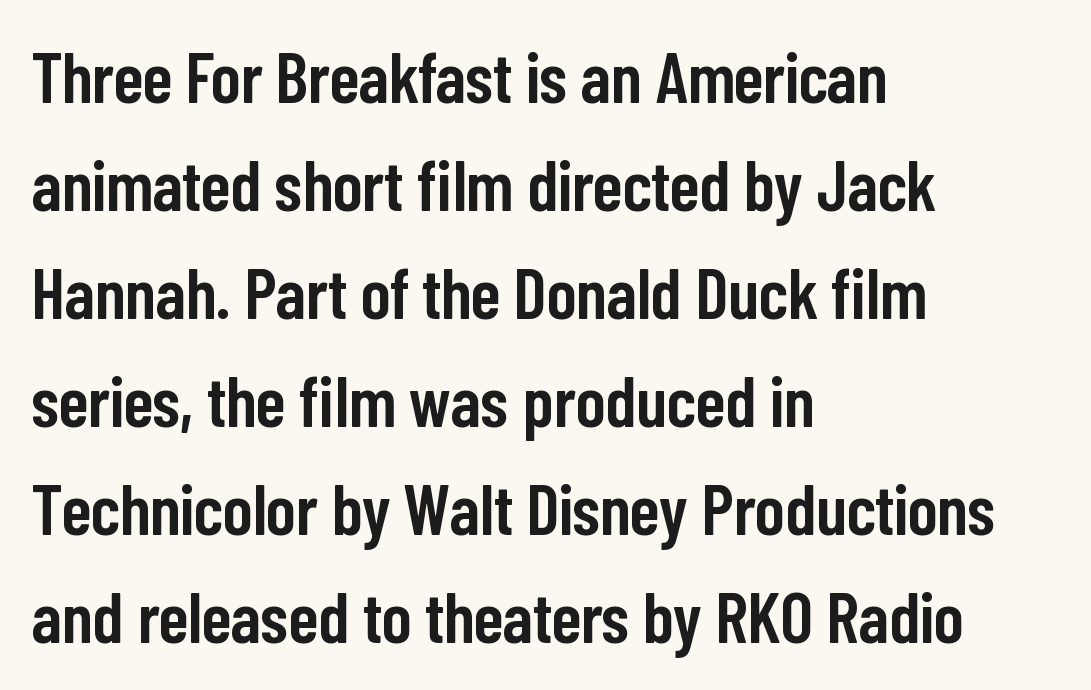
{"serif": "no", "italic": "no", "bold": "semi", "weight": "semibold", "width": "condensed", "stroke_contrast": "low", "x_height": "medium", "monospaced": "no", "underline": "no", "align": "left", "line_spacing": "normal", "line_spacing_ratio": 1.52, "letter_spacing": "normal", "letter_spacing_em": 0.0, "glyph_px": 71}
